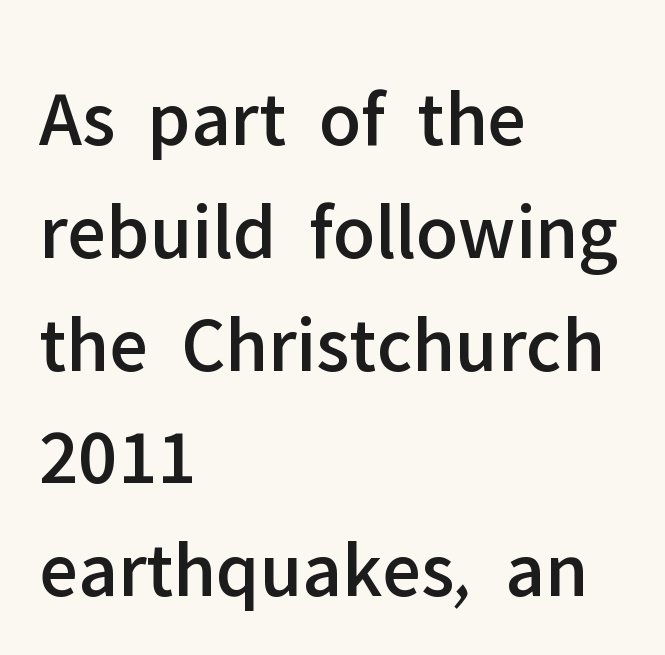
The image shows 80 px sans-serif type, upright; set left-aligned, normal line spacing (1.41x), normal letter spacing, not underlined; low stroke contrast and a medium x-height.
